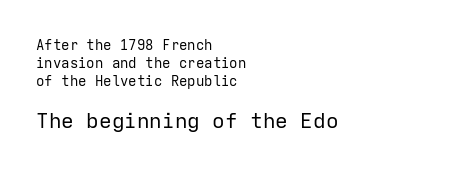
The image shows 21 px text type, upright; set left-aligned, normal line spacing (1.3x), normal letter spacing, not underlined; the second (bottom) block is 1.5x larger.
